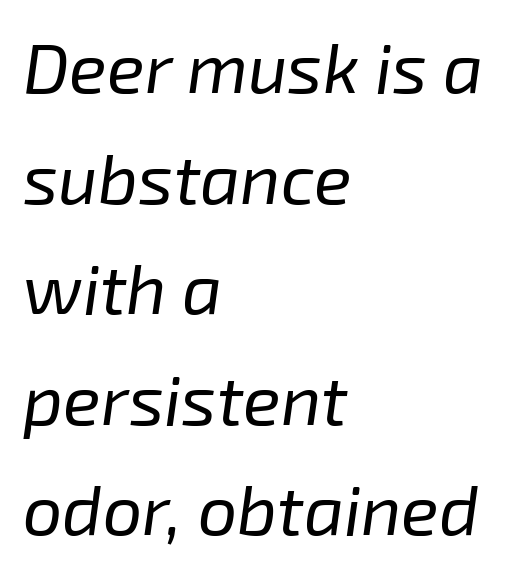
Q: Is the text bold? A: No.
Q: Is the text italic (slanted)? A: Yes, it leans right by about 8 degrees.
Q: Is the text underlined? A: No.
Q: How is the paragraph aligned? A: Left-aligned.
Q: Is the spacing between letters normal or unusually wide? A: Normal.
Q: Is the spacing between lines tight, normal or loose? A: Normal.
Q: Width (condensed, normal, or wide)? A: Normal.
Q: Stroke contrast? A: Low.
Q: x-height? A: Medium.
Q: Monospaced? A: No.
